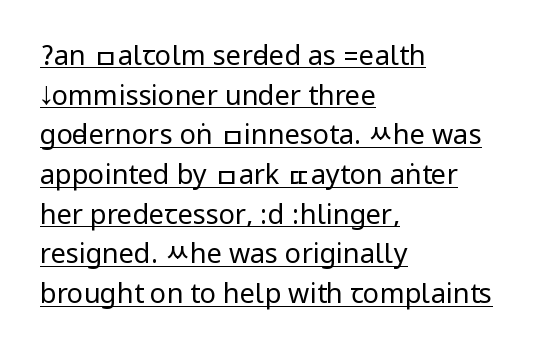
Q: Is the text bold? A: No.
Q: Is the text italic (slanted)? A: No, it is upright.
Q: Is the text underlined? A: Yes.
Q: How is the paragraph aligned? A: Left-aligned.
Q: Is the spacing between letters normal or unusually wide? A: Normal.
Q: Is the spacing between lines tight, normal or loose? A: Normal.
